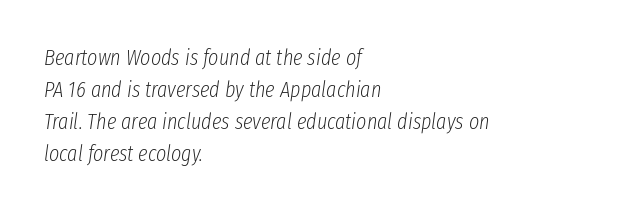
The strip under each line holds only bare page. Each stroke keeps to a modest, everyday thickness or less. The leading is moderate, giving the passage an even texture. Typeset ragged right — the left edge is the straight one. The passage shown has conventional tracking throughout. The specimen reads as italic at a glance.
